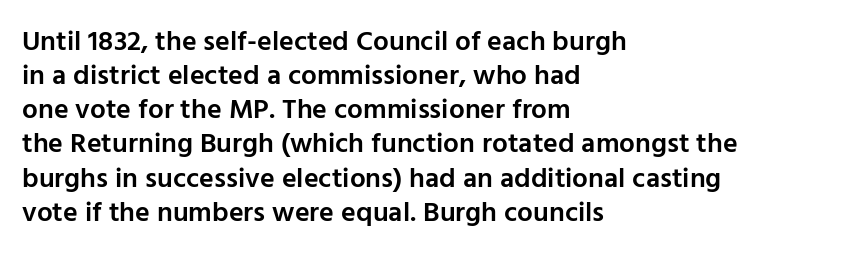
The image shows 28 px semibold sans-serif type, upright; set left-aligned, line spacing 1.22x, normal letter spacing, not underlined; low stroke contrast and a medium x-height.
